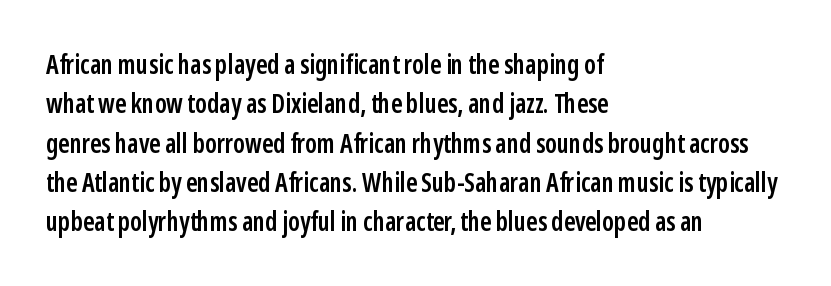
The image shows 26 px text type, upright; set left-aligned, normal line spacing (1.51x), normal letter spacing, not underlined.
